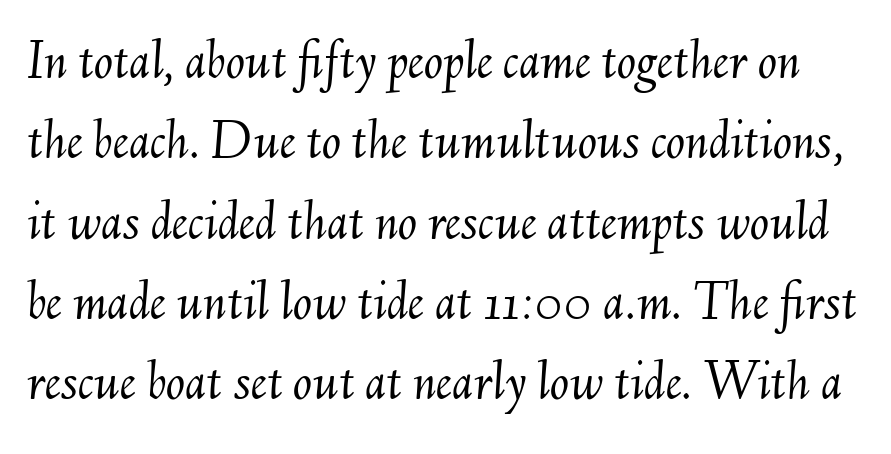
The image shows 57 px light type, italic (leaning right); set normal line spacing (1.41x), normal letter spacing, not underlined; medium stroke contrast and a small x-height.
